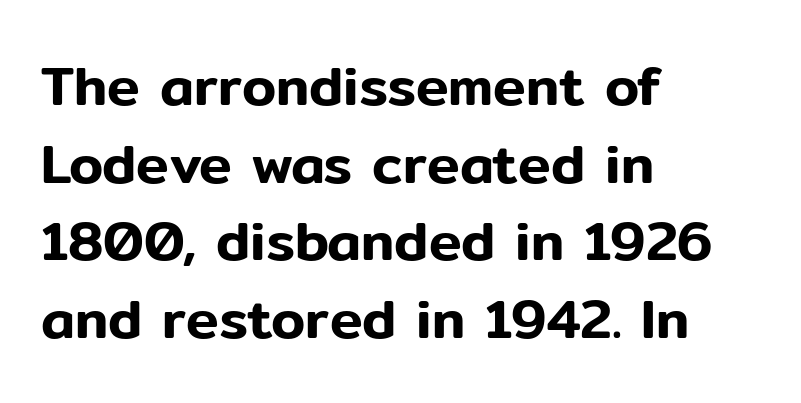
The image shows 55 px sans-serif type, upright; set left-aligned, normal line spacing (1.41x), normal letter spacing, not underlined; low stroke contrast and a medium x-height.
